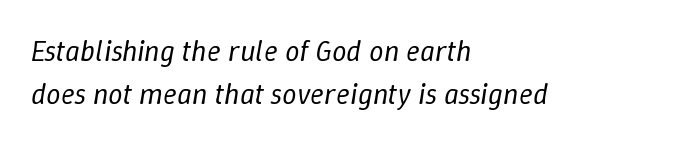
Q: Is the text bold? A: No.
Q: Is the text italic (slanted)? A: Yes, it leans right by about 9 degrees.
Q: Is the text underlined? A: No.
Q: How is the paragraph aligned? A: Left-aligned.
Q: Is the spacing between letters normal or unusually wide? A: Normal.
Q: Is the spacing between lines tight, normal or loose? A: Normal.
Q: Width (condensed, normal, or wide)? A: Normal.
Q: Stroke contrast? A: Low.
Q: x-height? A: Medium.
Q: Monospaced? A: No.
